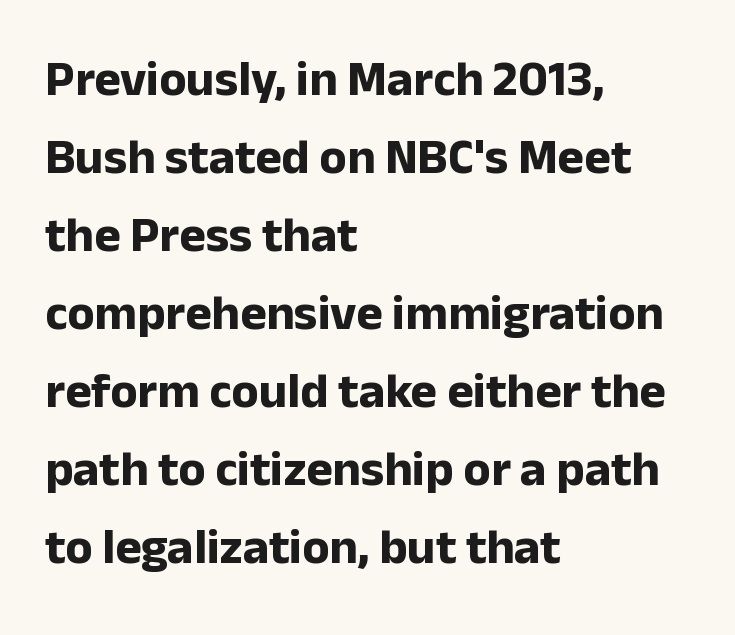
The image shows 50 px bold sans-serif type, upright; set left-aligned, normal line spacing (1.56x), normal letter spacing, not underlined; low stroke contrast and a medium x-height.
